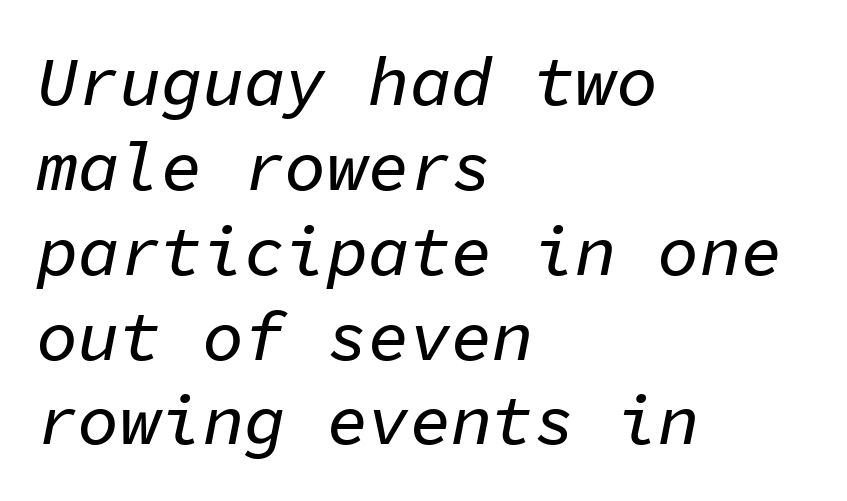
Q: Is the text italic (slanted)? A: Yes, it leans right by about 11 degrees.
Q: Is the text underlined? A: No.
Q: How is the paragraph aligned? A: Left-aligned.
Q: Is the spacing between letters normal or unusually wide? A: Normal.
Q: Width (condensed, normal, or wide)? A: Normal.
Q: Stroke contrast? A: Low.
Q: x-height? A: Medium.
Q: Monospaced? A: Yes.
